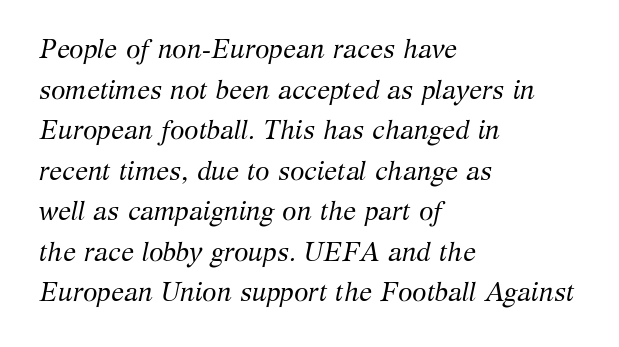
Q: Is the text bold? A: No.
Q: Is the text italic (slanted)? A: Yes, it leans right by about 12 degrees.
Q: Is the text underlined? A: No.
Q: How is the paragraph aligned? A: Left-aligned.
Q: Is the spacing between letters normal or unusually wide? A: Normal.
Q: Is the spacing between lines tight, normal or loose? A: Normal.
